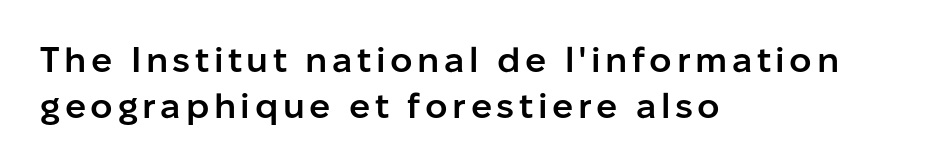
Serif or sans? Sans — the stroke terminals are bare. Do the characters align in a grid? No, the font is proportional. Compared with typical paragraphs, the rows here are spaced about the same. The space beneath each line is pristine and unruled. Left-aligned paragraph, ragged on the right.
